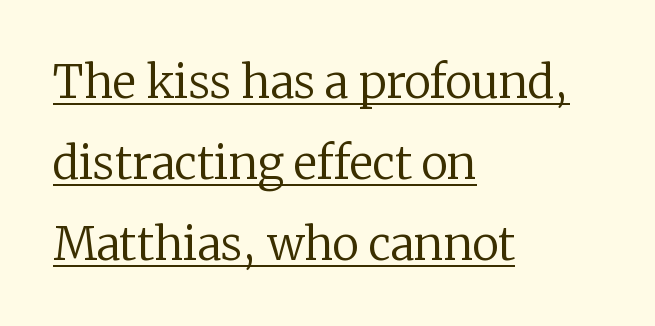
{"serif": "yes", "italic": "no", "bold": "no", "weight": "regular", "width": "normal", "stroke_contrast": "low", "x_height": "medium", "monospaced": "no", "underline": "yes", "align": "left", "line_spacing_ratio": 1.8, "letter_spacing": "normal", "letter_spacing_em": 0.0, "glyph_px": 45}
